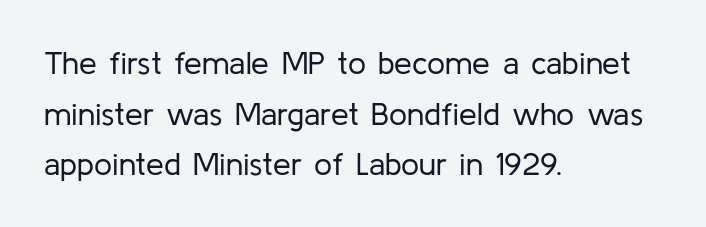
{"serif": "no", "italic": "no", "bold": "no", "weight": "regular", "width": "normal", "stroke_contrast": "low", "x_height": "medium", "monospaced": "no", "underline": "no", "align": "left", "line_spacing": "normal", "line_spacing_ratio": 1.58, "letter_spacing": "normal", "letter_spacing_em": 0.0, "glyph_px": 32}
